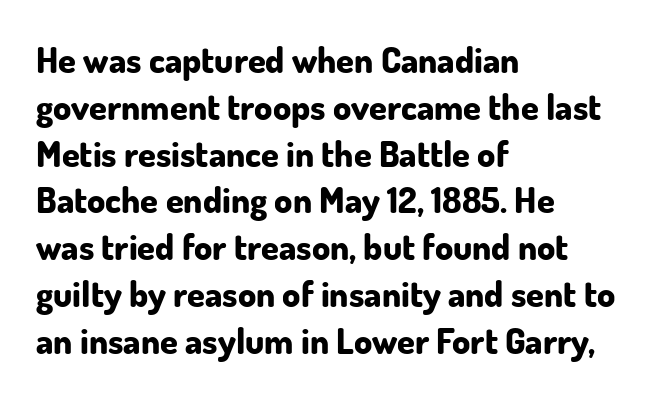
Q: Is the text bold? A: Yes.
Q: Is the text italic (slanted)? A: No, it is upright.
Q: Is the typeface a serif or a sans-serif typeface? A: Sans-serif.
Q: Is the text underlined? A: No.
Q: How is the paragraph aligned? A: Left-aligned.
Q: Is the spacing between letters normal or unusually wide? A: Normal.
Q: Is the spacing between lines tight, normal or loose? A: Normal.
Q: Width (condensed, normal, or wide)? A: Normal.
Q: Stroke contrast? A: Low.
Q: x-height? A: Small.
Q: Monospaced? A: No.
